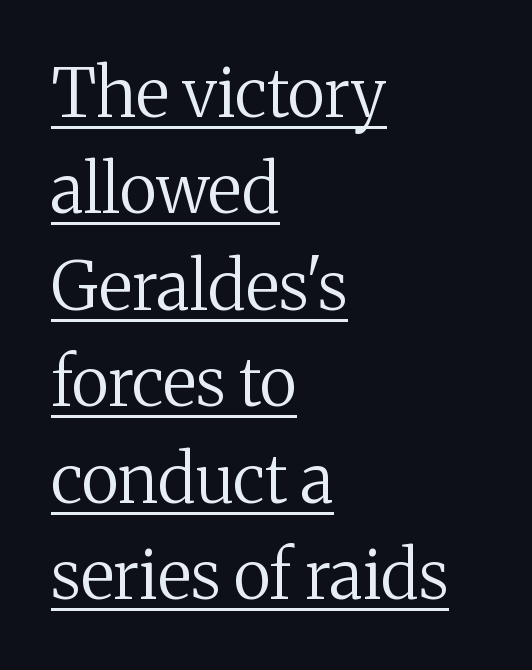
Casual observation: everything's shoved over to the left. Decoration check: the copy is underlined. This is not heavy type; no bold has been used. Does the type have serifs? Yes, each stem ends in a small foot. The vertical gap from one line to the next is medium. Do the characters align in a grid? No, the font is proportional.
